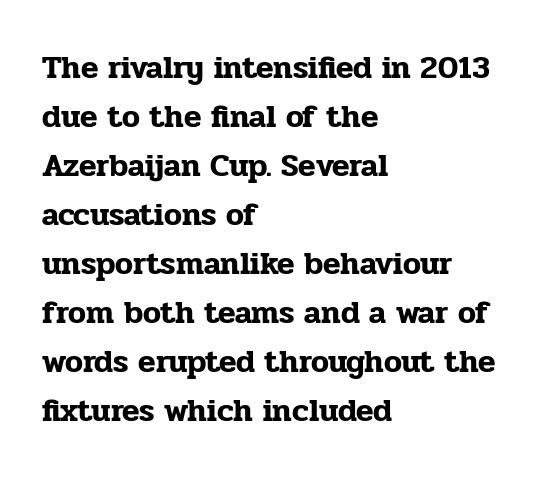
{"serif": "yes", "italic": "no", "width": "normal", "stroke_contrast": "low", "x_height": "medium", "monospaced": "no", "underline": "no", "align": "left", "line_spacing": "normal", "line_spacing_ratio": 1.53, "letter_spacing": "normal", "letter_spacing_em": 0.0, "glyph_px": 32}
